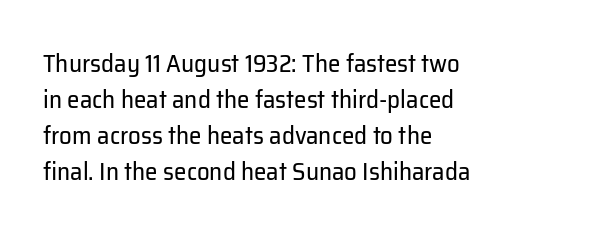
The image shows 25 px text type, upright; set left-aligned, normal line spacing (1.44x), normal letter spacing, not underlined.
